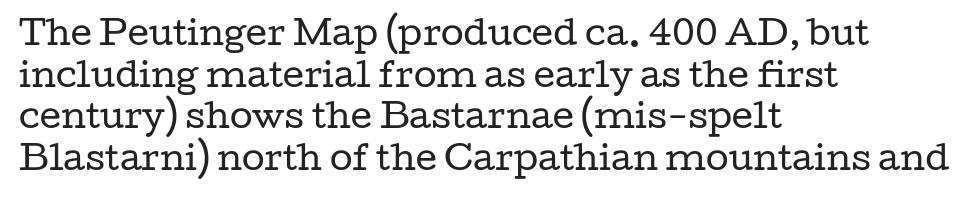
{"serif": "yes", "italic": "no", "bold": "no", "weight": "regular", "width": "wide", "stroke_contrast": "low", "x_height": "medium", "monospaced": "no", "underline": "no", "align": "left", "line_spacing": "normal", "line_spacing_ratio": 1.26, "letter_spacing": "normal", "letter_spacing_em": 0.0, "glyph_px": 33}
